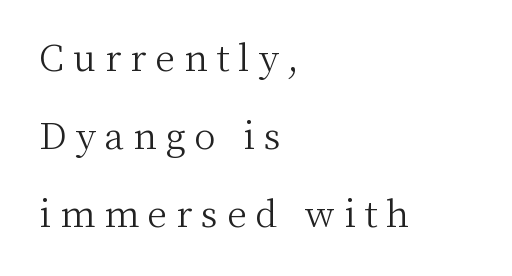
The image shows 36 px light serif type, upright; set left-aligned, loose line spacing (2.16x), unusually wide letter spacing (+0.25 em), not underlined; medium stroke contrast and a medium x-height.
